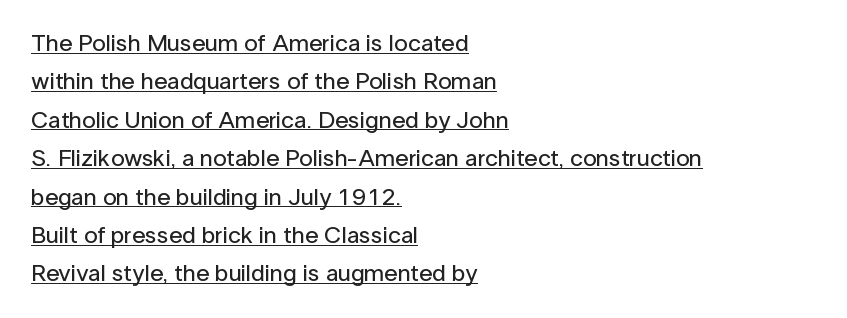
Q: Is the text italic (slanted)? A: No, it is upright.
Q: Is the text underlined? A: Yes.
Q: How is the paragraph aligned? A: Left-aligned.
Q: Is the spacing between letters normal or unusually wide? A: Normal.
Q: Is the spacing between lines tight, normal or loose? A: Normal.
